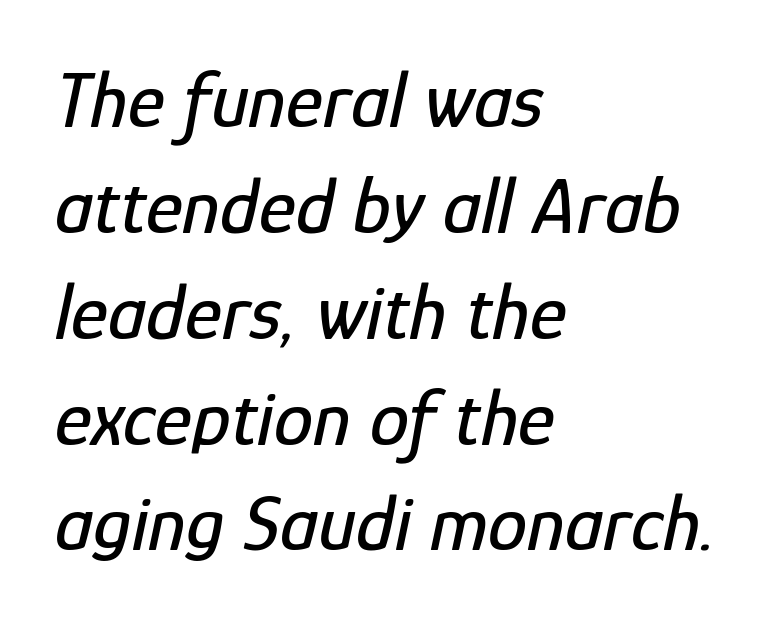
Underlining? Definitely not there. Summary of vertical rhythm: regular, with standard interline spacing. Here the designer chose a conventional face with non-uniform glyph widths. In terms of posture, this sample is oblique.
